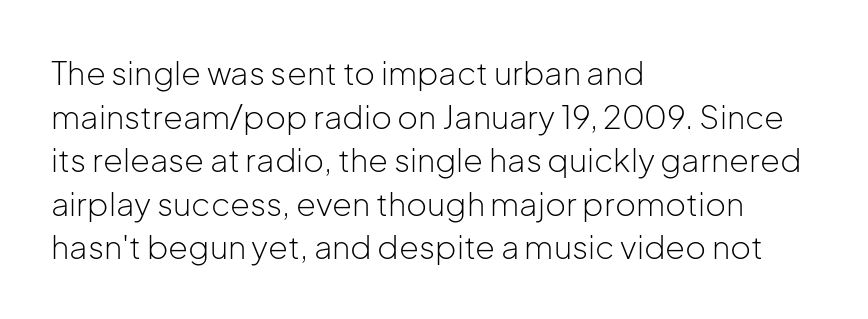
{"serif": "no", "italic": "no", "bold": "no", "weight": "light", "width": "normal", "stroke_contrast": "low", "x_height": "medium", "monospaced": "no", "underline": "no", "align": "left", "line_spacing": "normal", "line_spacing_ratio": 1.36, "letter_spacing": "normal", "letter_spacing_em": 0.0, "glyph_px": 32}
